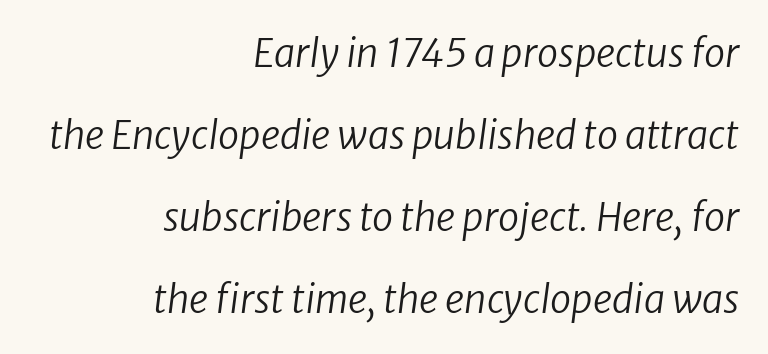
This rendering features lettering with no underline. The face used here is proportionally spaced, like ordinary book or web type. Letterform terminals end flat and unadorned throughout the passage. In terms of leading, this rendering errs on the spacious side. The passage shown is not bold in any degree.
